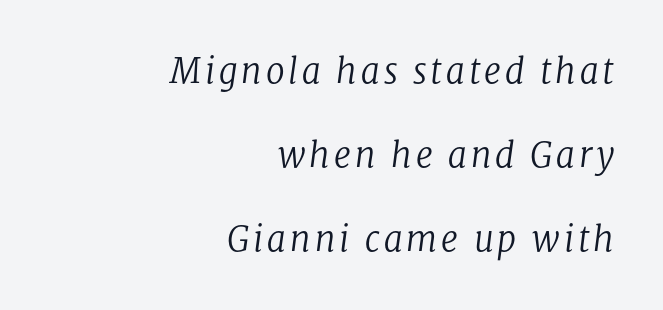
Q: Is the text bold? A: No.
Q: Is the text italic (slanted)? A: Yes, it leans right by about 8 degrees.
Q: Is the typeface a serif or a sans-serif typeface? A: Serif.
Q: Is the text underlined? A: No.
Q: How is the paragraph aligned? A: Right-aligned.
Q: Is the spacing between lines tight, normal or loose? A: Loose.
Q: Width (condensed, normal, or wide)? A: Normal.
Q: Stroke contrast? A: Low.
Q: x-height? A: Medium.
Q: Monospaced? A: No.
